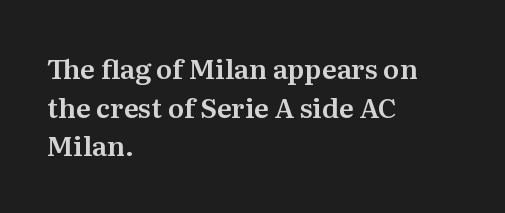
Tracking value appears to be zero — textbook default spacing. The font's upright variant was chosen for this text. Alignment: flush left. Rows of type keep a routine distance in the vertical direction. This rendering features lettering with no underline.
